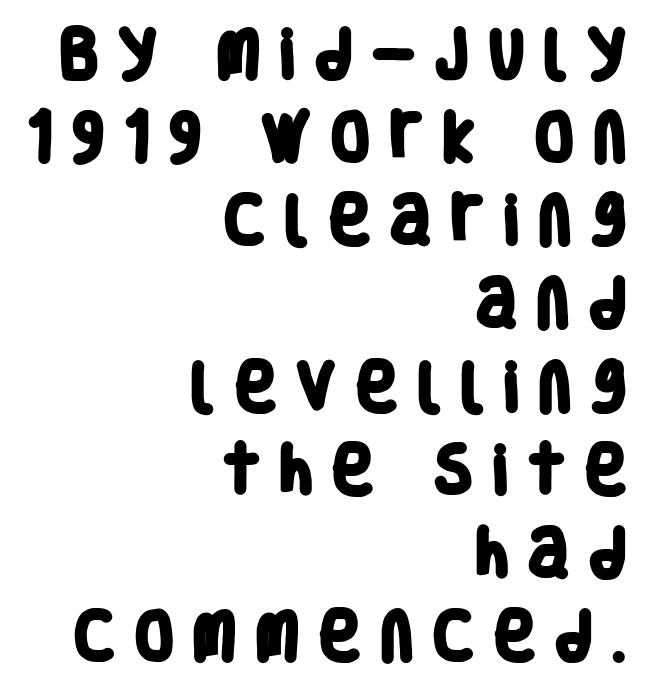
Q: Is the text bold? A: Yes.
Q: Is the typeface a serif or a sans-serif typeface? A: Sans-serif.
Q: Is the text underlined? A: No.
Q: How is the paragraph aligned? A: Right-aligned.
Q: Is the spacing between letters normal or unusually wide? A: Unusually wide.
Q: Is the spacing between lines tight, normal or loose? A: Normal.
Q: Width (condensed, normal, or wide)? A: Condensed.
Q: Stroke contrast? A: Low.
Q: x-height? A: Large.
Q: Monospaced? A: No.
